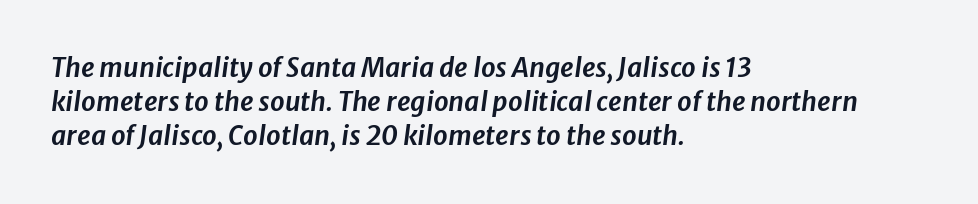
The image shows 26 px text type, italic (leaning right); set left-aligned, normal line spacing (1.3x), normal letter spacing, not underlined.
